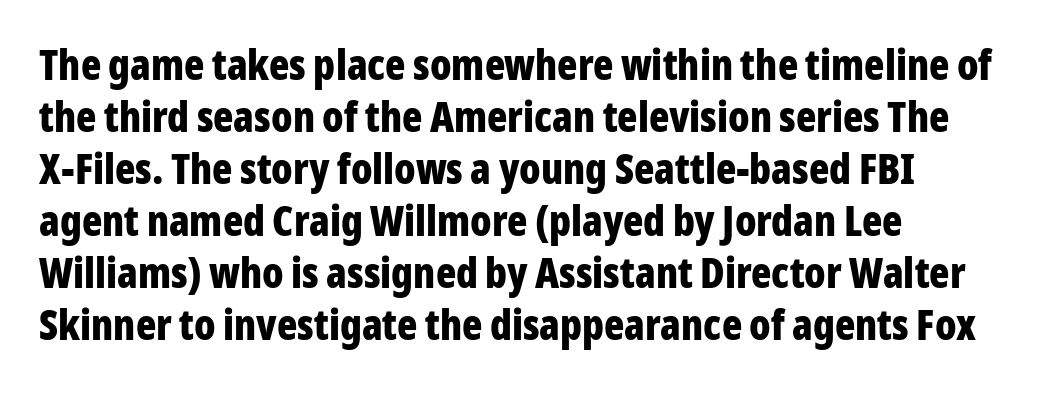
Is the type bold? Yes — the strokes are clearly thick and heavy. Ordinary non-slanted type is in use. The letters advance in unequal steps, a hallmark of proportional type. The tracking reads as untouched default to a designer's eye. Caption: multi-line text, flush left, ragged right. The string is rendered with underlining switched off.
